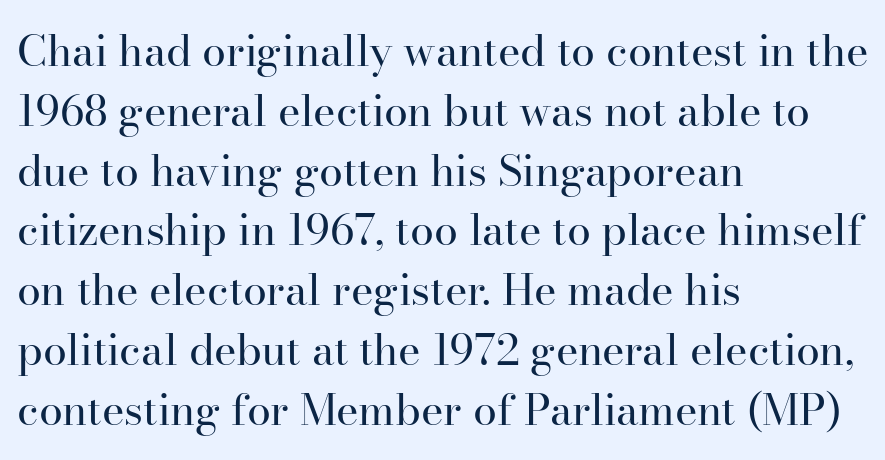
A roman cut, with each character standing at attention. Honestly, there is no underline to notice here at all. Each letter keeps its own natural width here, so spacing adapts to shape. The paragraph has a hard left edge and a soft right edge. Nothing unusual about the tracking: characters are spaced as the font intends.
